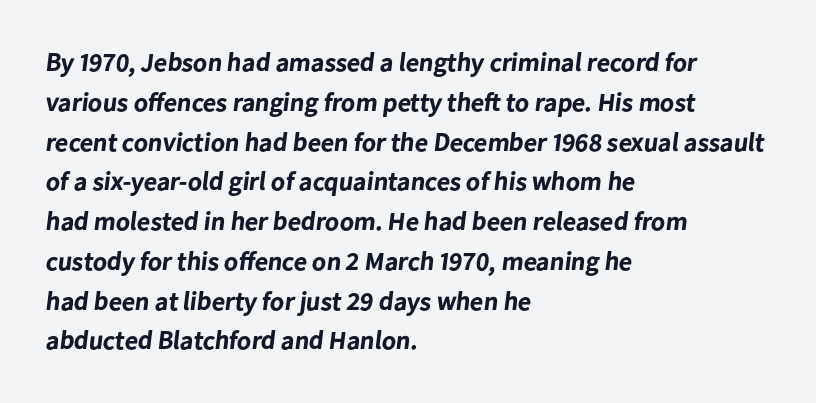
Alignment: flush left. Normally led — the rows are evenly, conventionally spaced. The type is set solid horizontally, with unmodified tracking. Typographic density is high because the face is bold. Check the space under the baseline: it is left empty.
